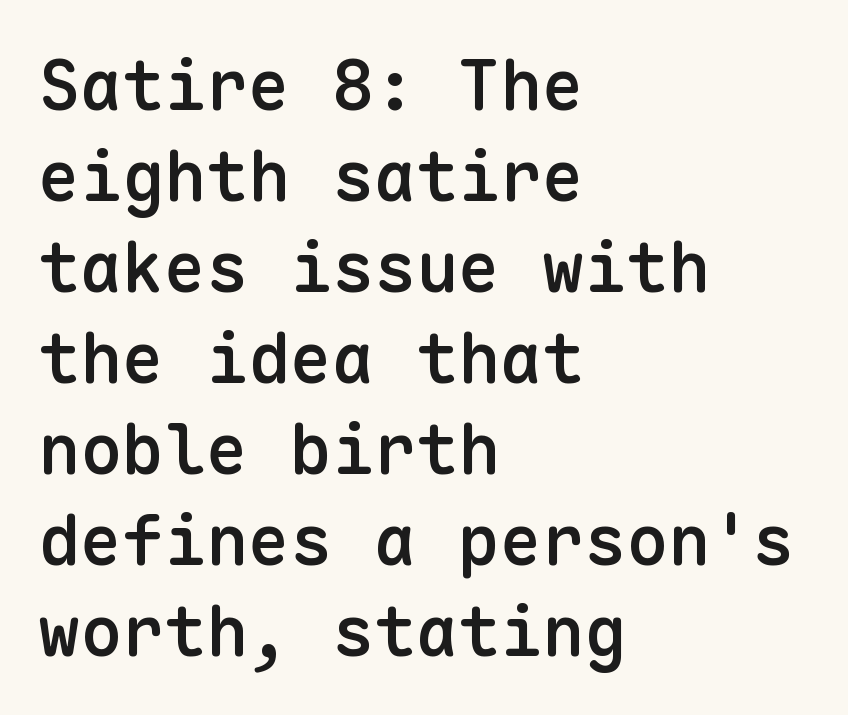
These lines were composed using upright roman letters. Type without underlining. Horizontal bands of white between lines are of average thickness. Letterform terminals end flat and unadorned throughout the passage. Here the designer chose a console-style face with uniform glyph widths.
